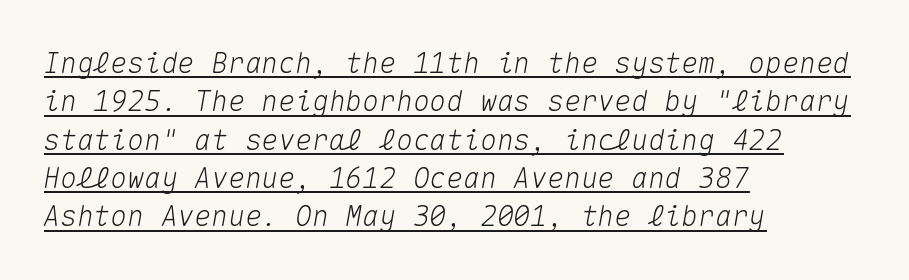
{"italic": "yes", "lean": "right", "slant_degrees": 10, "width": "normal", "stroke_contrast": "medium", "x_height": "medium", "monospaced": "yes", "underline": "yes", "align": "left", "line_spacing": "normal", "line_spacing_ratio": 1.37, "letter_spacing": "normal", "letter_spacing_em": 0.0, "glyph_px": 28}
